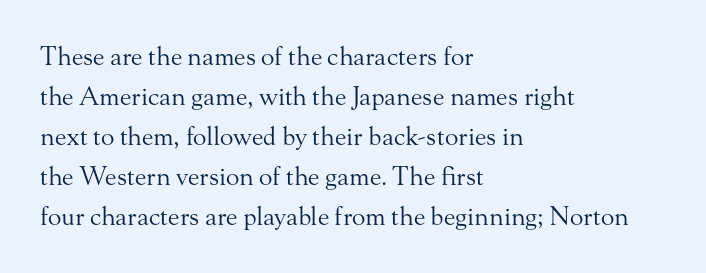
Q: Is the text bold? A: No.
Q: Is the text italic (slanted)? A: No, it is upright.
Q: Is the text underlined? A: No.
Q: How is the paragraph aligned? A: Left-aligned.
Q: Is the spacing between letters normal or unusually wide? A: Normal.
Q: Is the spacing between lines tight, normal or loose? A: Normal.
